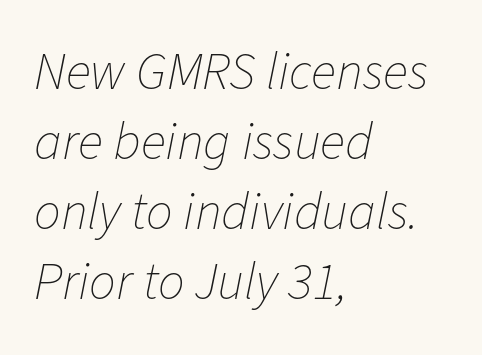
Q: Is the text bold? A: No.
Q: Is the text italic (slanted)? A: Yes, it leans right by about 11 degrees.
Q: Is the text underlined? A: No.
Q: How is the paragraph aligned? A: Left-aligned.
Q: Is the spacing between letters normal or unusually wide? A: Normal.
Q: Is the spacing between lines tight, normal or loose? A: Normal.
Q: Width (condensed, normal, or wide)? A: Normal.
Q: Stroke contrast? A: Low.
Q: x-height? A: Medium.
Q: Monospaced? A: No.
